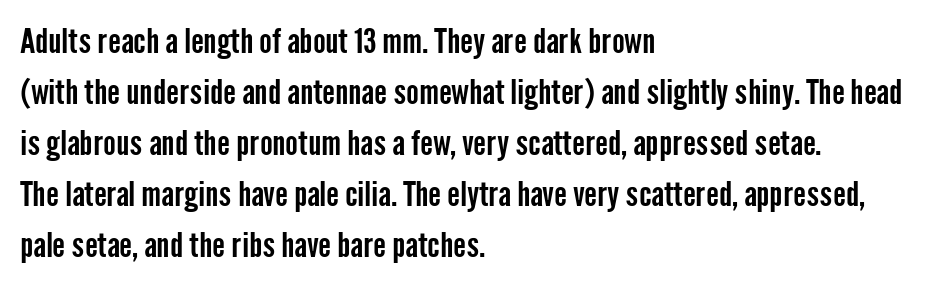
{"serif": "no", "italic": "no", "width": "condensed", "stroke_contrast": "low", "x_height": "medium", "monospaced": "no", "underline": "no", "align": "left", "line_spacing": "normal", "line_spacing_ratio": 1.5, "letter_spacing": "normal", "letter_spacing_em": 0.0, "glyph_px": 34}
